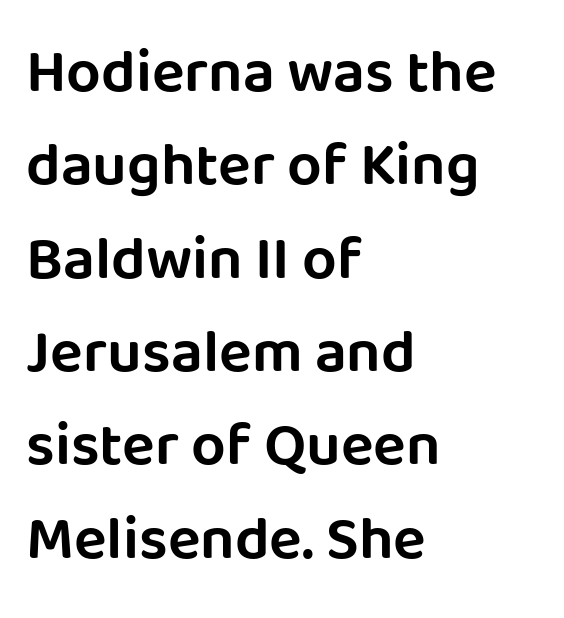
The image shows 61 px sans-serif type, upright; set left-aligned, normal line spacing (1.53x), normal letter spacing, not underlined; low stroke contrast and a large x-height.
